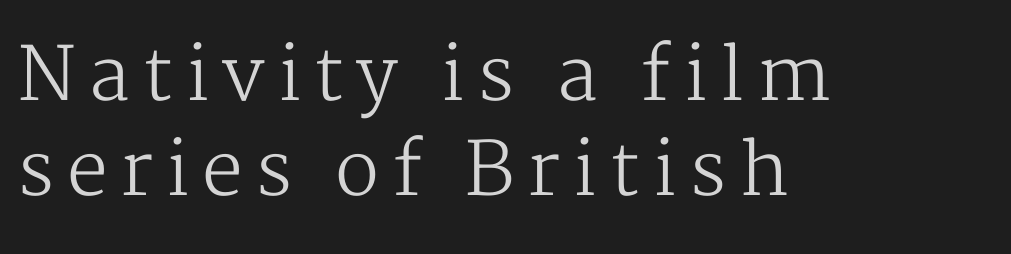
{"serif": "yes", "italic": "no", "bold": "no", "weight": "regular", "width": "normal", "stroke_contrast": "medium", "x_height": "medium", "monospaced": "no", "underline": "no", "align": "left", "line_spacing": "normal", "line_spacing_ratio": 1.3, "glyph_px": 73}
